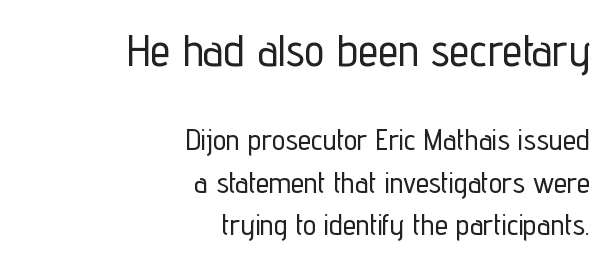
Q: Is the text italic (slanted)? A: No, it is upright.
Q: Is the typeface a serif or a sans-serif typeface? A: Sans-serif.
Q: Is the text underlined? A: No.
Q: How is the paragraph aligned? A: Right-aligned.
Q: Is the spacing between letters normal or unusually wide? A: Normal.
Q: Is the spacing between lines tight, normal or loose? A: Normal.
Q: Which block of text is set in a larger size, the first (top) or the second (bottom)? A: The first (top) one.
Q: Width (condensed, normal, or wide)? A: Condensed.
Q: Stroke contrast? A: Low.
Q: x-height? A: Medium.
Q: Monospaced? A: No.
